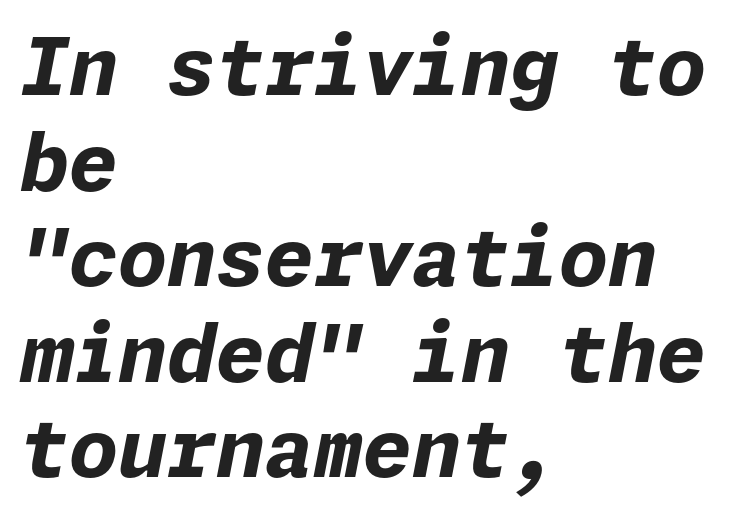
{"italic": "yes", "lean": "right", "slant_degrees": 11, "bold": "yes", "weight": "bold", "width": "normal", "stroke_contrast": "low", "x_height": "medium", "underline": "no", "align": "left", "line_spacing_ratio": 1.21, "letter_spacing": "normal", "letter_spacing_em": 0.0, "glyph_px": 79}
